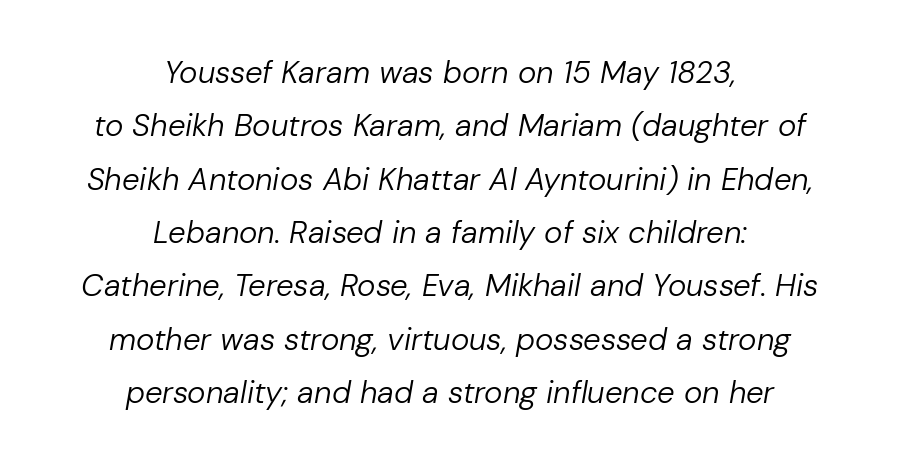
Q: Is the text bold? A: No.
Q: Is the text italic (slanted)? A: Yes, it leans right by about 10 degrees.
Q: Is the text underlined? A: No.
Q: How is the paragraph aligned? A: Centered.
Q: Is the spacing between letters normal or unusually wide? A: Normal.
Q: Width (condensed, normal, or wide)? A: Normal.
Q: Stroke contrast? A: Low.
Q: x-height? A: Medium.
Q: Monospaced? A: No.
